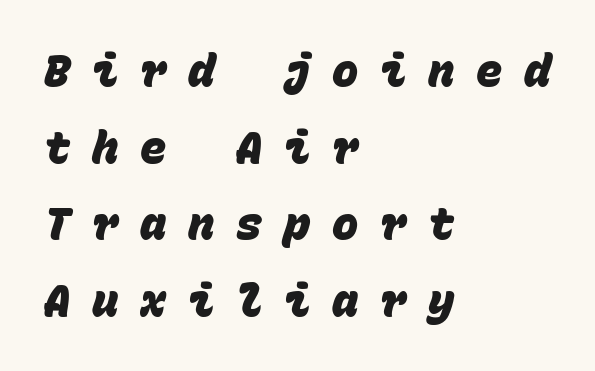
Q: Is the text bold? A: Yes.
Q: Is the typeface a serif or a sans-serif typeface? A: Sans-serif.
Q: Is the text underlined? A: No.
Q: How is the paragraph aligned? A: Left-aligned.
Q: Is the spacing between letters normal or unusually wide? A: Unusually wide.
Q: Width (condensed, normal, or wide)? A: Normal.
Q: Stroke contrast? A: Low.
Q: x-height? A: Large.
Q: Monospaced? A: Yes.
